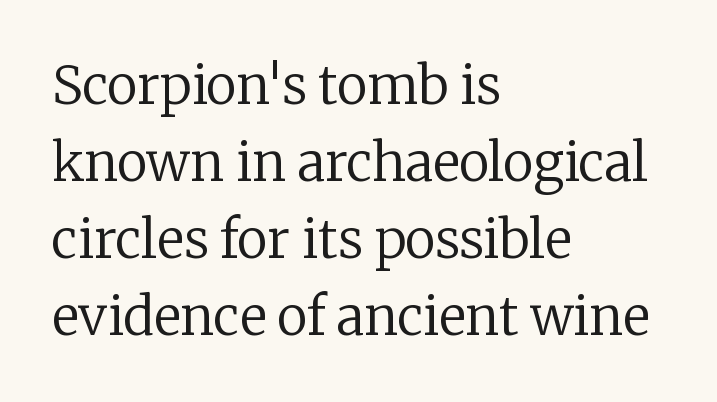
Q: Is the text bold? A: No.
Q: Is the text italic (slanted)? A: No, it is upright.
Q: Is the typeface a serif or a sans-serif typeface? A: Serif.
Q: Is the text underlined? A: No.
Q: How is the paragraph aligned? A: Left-aligned.
Q: Is the spacing between letters normal or unusually wide? A: Normal.
Q: Is the spacing between lines tight, normal or loose? A: Normal.
Q: Width (condensed, normal, or wide)? A: Normal.
Q: Stroke contrast? A: Low.
Q: x-height? A: Medium.
Q: Monospaced? A: No.
